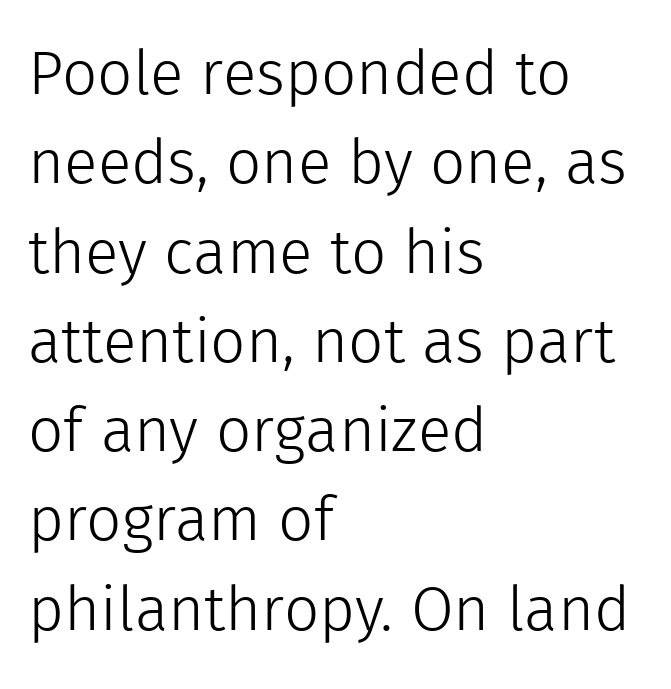
The image shows 62 px light sans-serif type, upright; set left-aligned, normal line spacing (1.44x), normal letter spacing, not underlined; a medium x-height.
